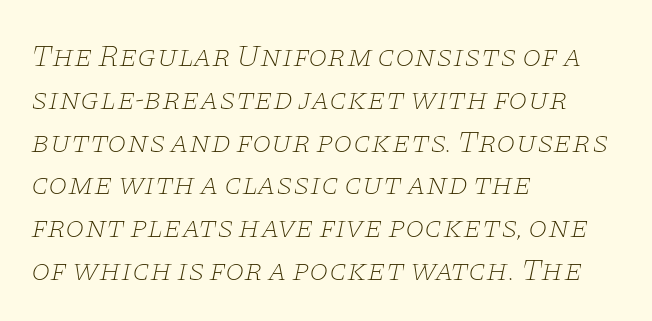
Clear beneath every line of the passage. The vertical gap from one line to the next is medium. Typeset ragged right — the left edge is the straight one. Tracking here is standard; glyphs follow each other at the usual distance. Letterform terminals end in serifs throughout the passage.
